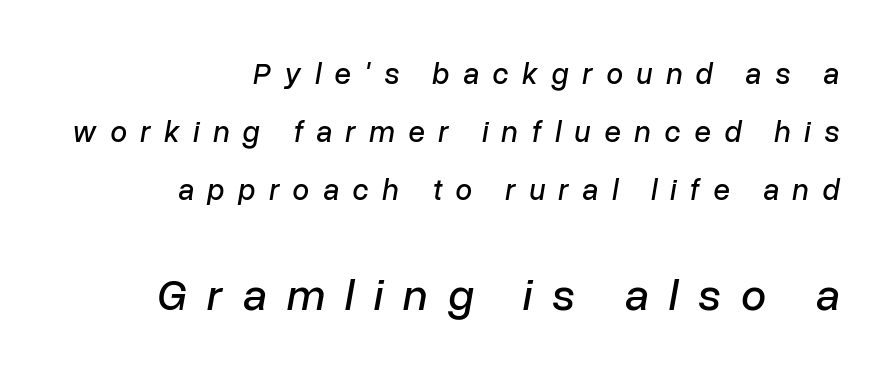
Q: Is the text italic (slanted)? A: Yes, it leans right by about 10 degrees.
Q: Is the text underlined? A: No.
Q: How is the paragraph aligned? A: Right-aligned.
Q: Is the spacing between letters normal or unusually wide? A: Unusually wide.
Q: Is the spacing between lines tight, normal or loose? A: Loose.
Q: Which block of text is set in a larger size, the first (top) or the second (bottom)? A: The second (bottom) one.
Q: Width (condensed, normal, or wide)? A: Normal.
Q: Stroke contrast? A: Low.
Q: x-height? A: Medium.
Q: Monospaced? A: No.
